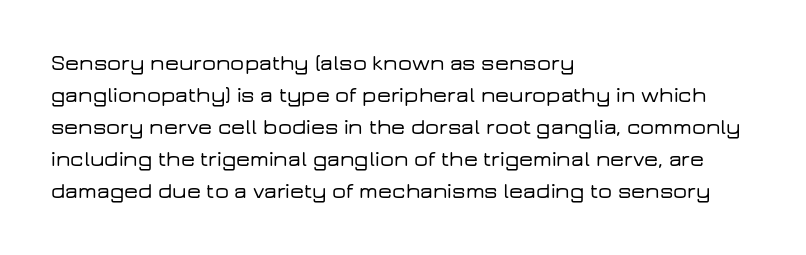
Left-aligned paragraph, ragged on the right. Rendered with straight, roman letterforms. Successive baselines arrive at the customary interval. Descenders are the only things crossing below the line. Is the letter spacing exaggerated? No — it looks like the ordinary default.
